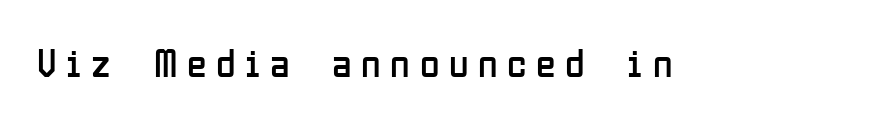
Glance below the letters and you will spot only blank space. Is the letter spacing exaggerated? Yes — the characters are pushed far apart. I'd call this a sans setting — the letters go barefoot. Character widths vary here, with narrow letters taking less room than wide ones. The font sits on the lighter half of the weight spectrum, regular included.
